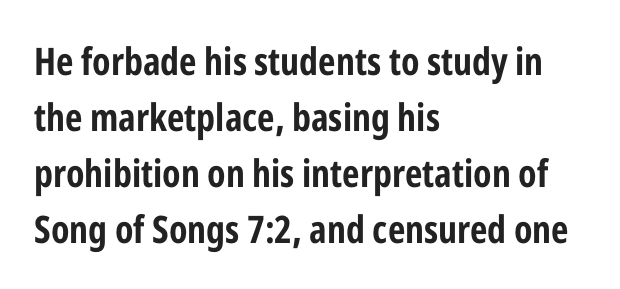
No word sits above an underline. There is no visible air inserted between adjacent glyphs. Italic? Not at all — the glyphs are vertical. Set as a true bold cut, around the 700 mark.
